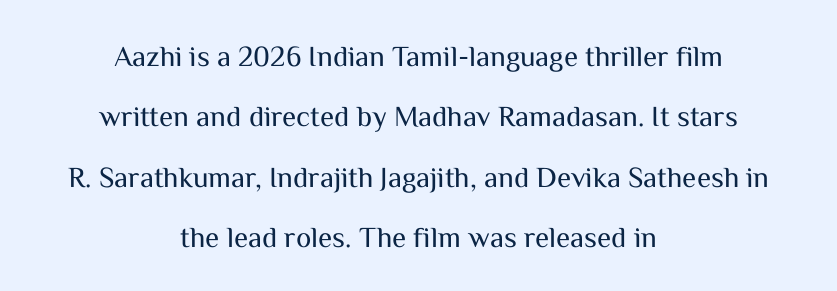
Q: Is the text bold? A: No.
Q: Is the text italic (slanted)? A: No, it is upright.
Q: Is the typeface a serif or a sans-serif typeface? A: Sans-serif.
Q: Is the text underlined? A: No.
Q: How is the paragraph aligned? A: Centered.
Q: Is the spacing between letters normal or unusually wide? A: Normal.
Q: Is the spacing between lines tight, normal or loose? A: Loose.
Q: Width (condensed, normal, or wide)? A: Normal.
Q: Stroke contrast? A: Medium.
Q: x-height? A: Medium.
Q: Monospaced? A: No.
